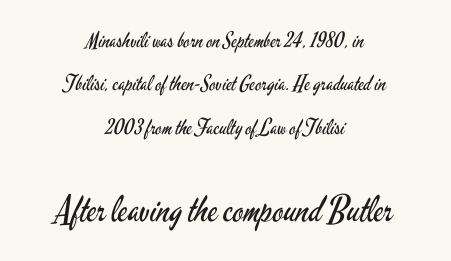
Q: Is the text bold? A: No.
Q: Is the text italic (slanted)? A: Yes.
Q: Is the typeface a serif or a sans-serif typeface? A: Sans-serif.
Q: Is the text underlined? A: No.
Q: How is the paragraph aligned? A: Centered.
Q: Is the spacing between letters normal or unusually wide? A: Normal.
Q: Is the spacing between lines tight, normal or loose? A: Loose.
Q: Which block of text is set in a larger size, the first (top) or the second (bottom)? A: The second (bottom) one.
Q: Width (condensed, normal, or wide)? A: Condensed.
Q: Stroke contrast? A: Low.
Q: x-height? A: Small.
Q: Monospaced? A: No.
